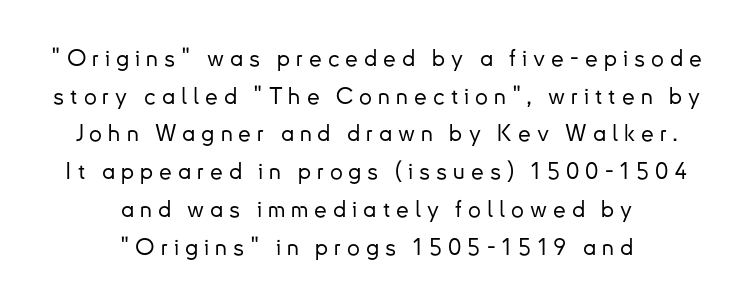
Q: Is the text italic (slanted)? A: No, it is upright.
Q: Is the text underlined? A: No.
Q: How is the paragraph aligned? A: Centered.
Q: Is the spacing between letters normal or unusually wide? A: Unusually wide.
Q: Is the spacing between lines tight, normal or loose? A: Normal.
